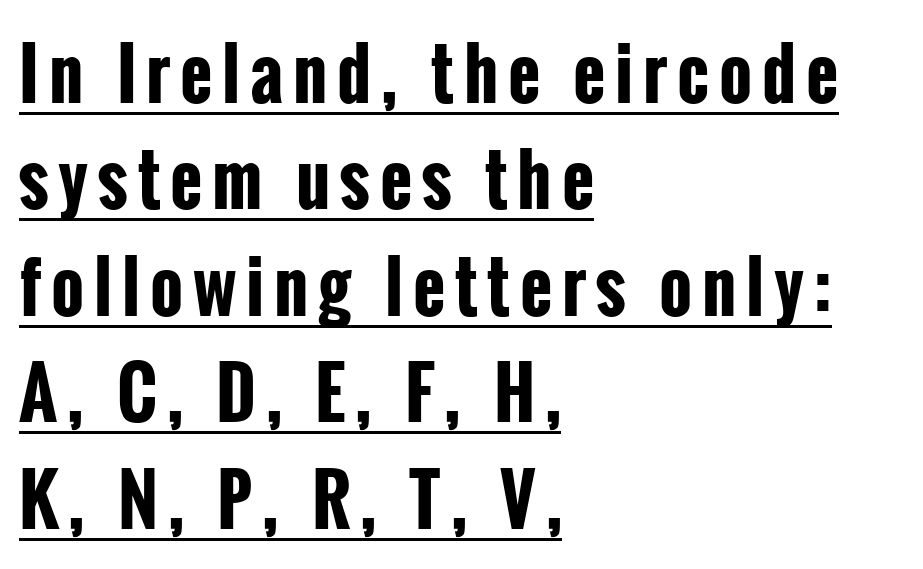
{"serif": "no", "italic": "no", "bold": "yes", "weight": "bold", "width": "condensed", "stroke_contrast": "low", "x_height": "medium", "monospaced": "no", "underline": "yes", "align": "left", "line_spacing": "normal", "line_spacing_ratio": 1.52, "glyph_px": 70}
